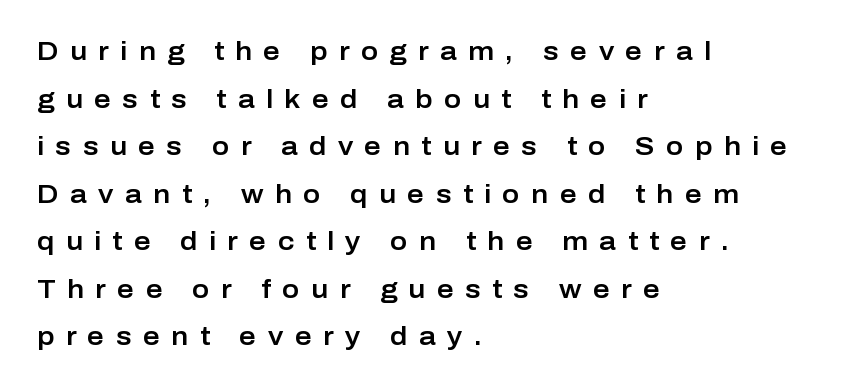
{"italic": "no", "underline": "no", "align": "left", "line_spacing_ratio": 1.83, "letter_spacing": "wide", "letter_spacing_em": 0.44, "glyph_px": 26}
